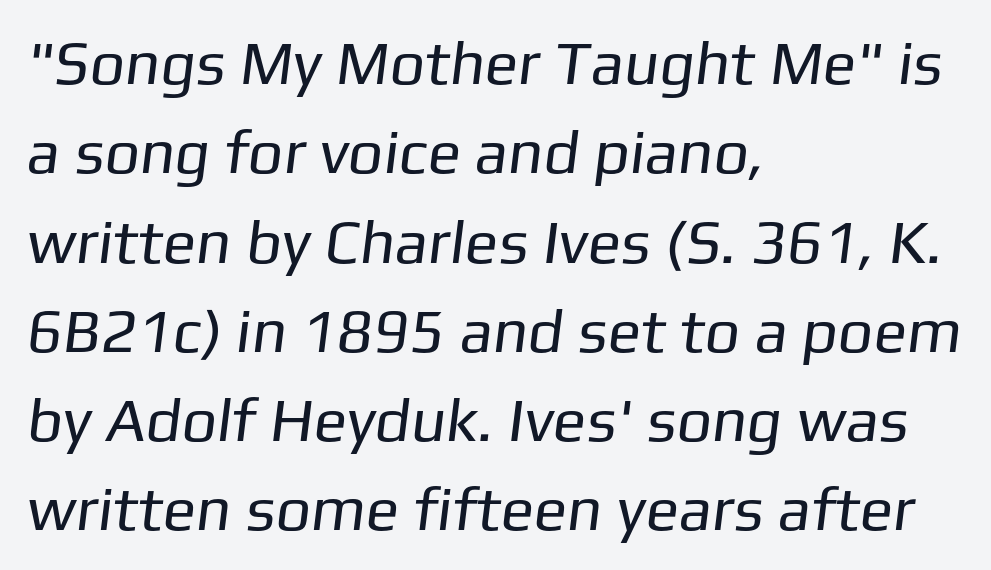
The image shows 62 px regular-weight sans-serif type; set left-aligned, normal line spacing (1.44x), normal letter spacing, not underlined; low stroke contrast and a medium x-height.
